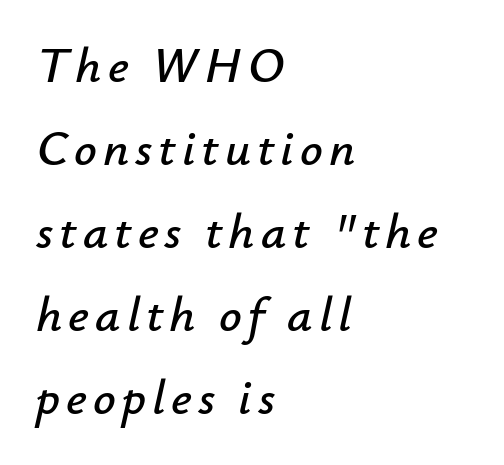
Regarding leading, the lines here are spaced in the standard way. Check under the words: just untouched page. The lines in this sample share a left origin and differ only in where they stop. The passage shown is typed in a proportional face where columns would drift. Designer's note — italics engaged.
